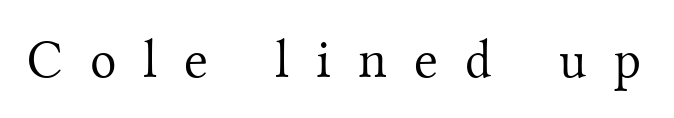
{"serif": "yes", "italic": "no", "bold": "no", "weight": "light", "width": "normal", "stroke_contrast": "medium", "x_height": "small", "monospaced": "no", "underline": "no", "letter_spacing": "wide", "letter_spacing_em": 0.49, "glyph_px": 55}
